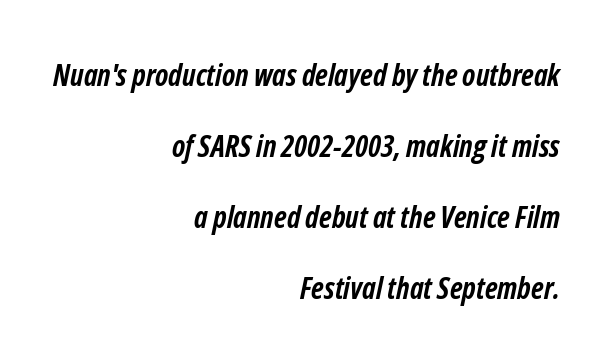
{"italic": "yes", "lean": "right", "slant_degrees": 12, "bold": "yes", "weight": "semibold", "width": "condensed", "stroke_contrast": "low", "x_height": "medium", "monospaced": "no", "underline": "no", "align": "right", "line_spacing": "loose", "line_spacing_ratio": 2.37, "letter_spacing": "normal", "letter_spacing_em": 0.0, "glyph_px": 30}
